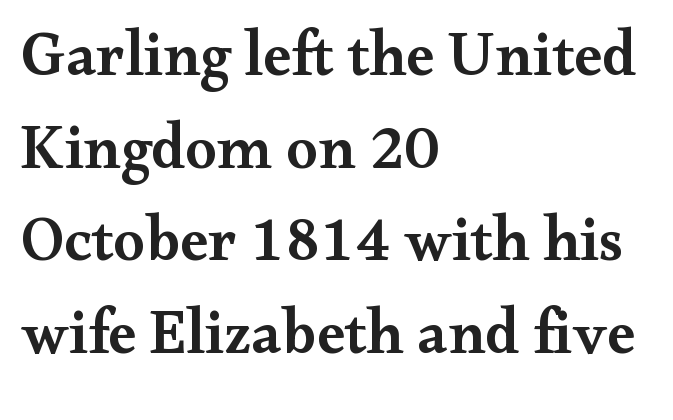
{"serif": "yes", "italic": "no", "bold": "semi", "weight": "semibold", "width": "wide", "stroke_contrast": "medium", "x_height": "small", "monospaced": "no", "underline": "no", "align": "left", "line_spacing": "normal", "line_spacing_ratio": 1.47, "letter_spacing": "normal", "letter_spacing_em": 0.0, "glyph_px": 63}
